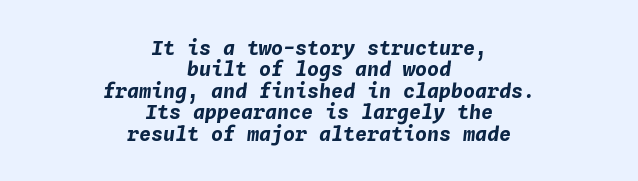
The image shows 20 px bold type, italic (leaning right); set centered, tight line spacing (1.07x), normal letter spacing, not underlined.
